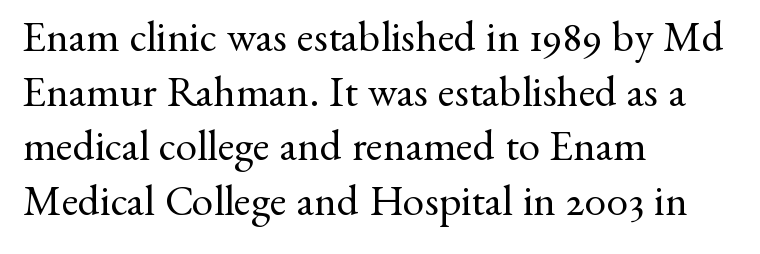
{"serif": "yes", "italic": "no", "bold": "no", "weight": "regular", "width": "normal", "stroke_contrast": "medium", "x_height": "small", "monospaced": "no", "underline": "no", "align": "left", "line_spacing": "normal", "line_spacing_ratio": 1.27, "letter_spacing": "normal", "letter_spacing_em": 0.0, "glyph_px": 43}
